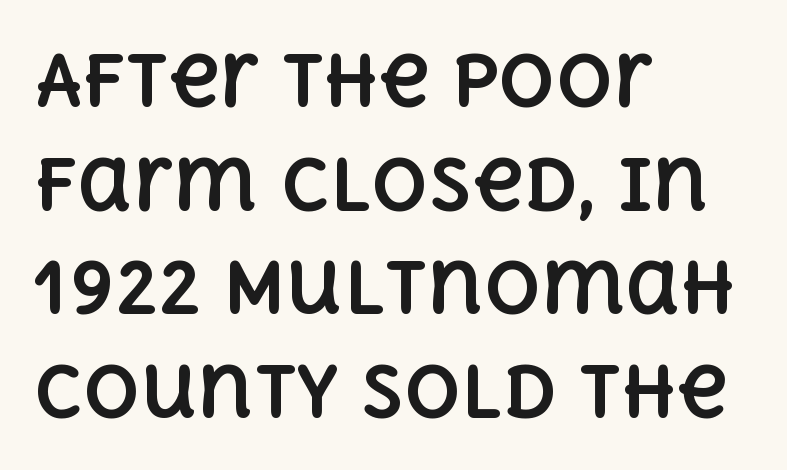
Q: Is the text bold? A: Yes.
Q: Is the text italic (slanted)? A: No, it is upright.
Q: Is the text underlined? A: No.
Q: How is the paragraph aligned? A: Left-aligned.
Q: Is the spacing between letters normal or unusually wide? A: Normal.
Q: Is the spacing between lines tight, normal or loose? A: Normal.
Q: Width (condensed, normal, or wide)? A: Normal.
Q: x-height? A: Large.
Q: Monospaced? A: No.
